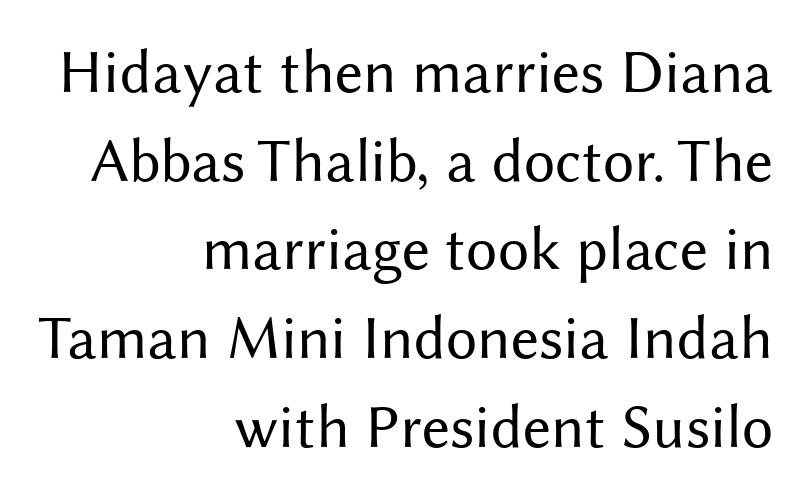
{"serif": "no", "italic": "no", "bold": "no", "weight": "regular", "width": "normal", "stroke_contrast": "medium", "x_height": "medium", "monospaced": "no", "underline": "no", "align": "right", "line_spacing": "normal", "line_spacing_ratio": 1.43, "letter_spacing": "normal", "letter_spacing_em": 0.0, "glyph_px": 62}
